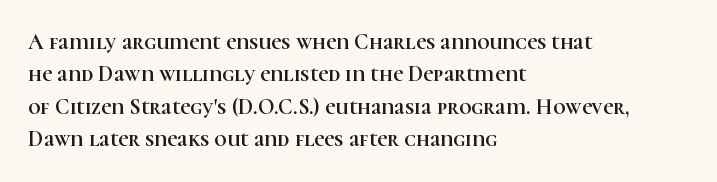
Bare-footed words on every line. The space between consecutive lines is moderate. Caption: standard tracking, unaltered. The lettering holds an erect, upright posture throughout. The text block is weighted toward the left margin, trailing off unevenly rightward.
